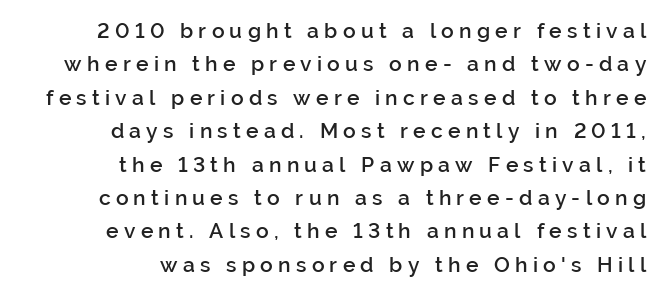
The image shows 21 px text type, upright; set right-aligned, normal line spacing (1.59x), unusually wide letter spacing (+0.25 em), not underlined.
